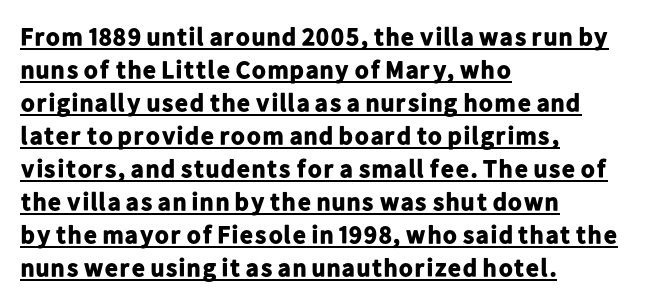
The image shows 25 px bold type, upright; set left-aligned, normal line spacing (1.32x), normal letter spacing, underlined.
